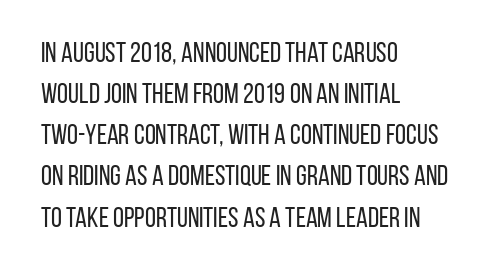
{"serif": "no", "italic": "no", "bold": "no", "weight": "regular", "width": "condensed", "stroke_contrast": "low", "x_height": "large", "monospaced": "no", "underline": "no", "align": "left", "line_spacing": "normal", "line_spacing_ratio": 1.47, "letter_spacing": "normal", "letter_spacing_em": 0.0, "glyph_px": 28}
